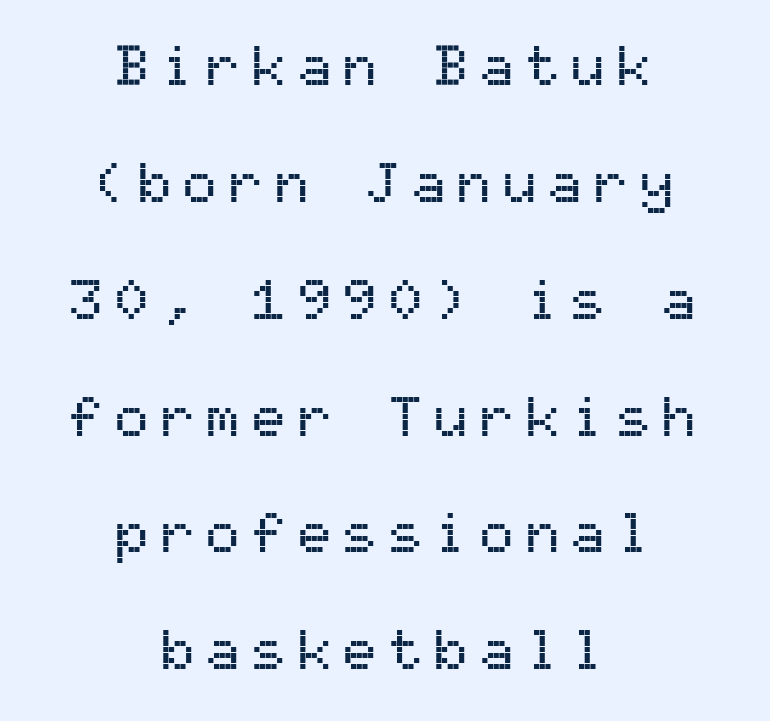
Q: Is the text italic (slanted)? A: No, it is upright.
Q: Is the typeface a serif or a sans-serif typeface? A: Sans-serif.
Q: Is the text underlined? A: No.
Q: How is the paragraph aligned? A: Centered.
Q: Is the spacing between letters normal or unusually wide? A: Unusually wide.
Q: Is the spacing between lines tight, normal or loose? A: Loose.
Q: Width (condensed, normal, or wide)? A: Normal.
Q: Stroke contrast? A: Medium.
Q: x-height? A: Medium.
Q: Monospaced? A: Yes.
